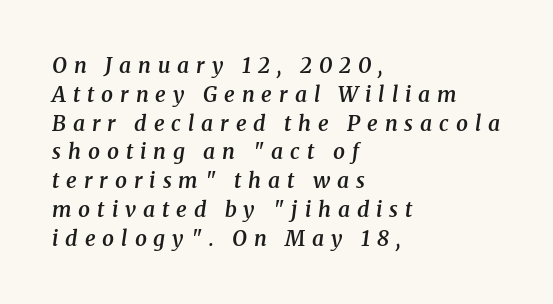
{"italic": "yes", "lean": "right", "slant_degrees": 8, "bold": "semi", "underline": "no", "align": "left", "line_spacing": "normal", "line_spacing_ratio": 1.37, "letter_spacing": "wide", "letter_spacing_em": 0.33, "glyph_px": 21}
